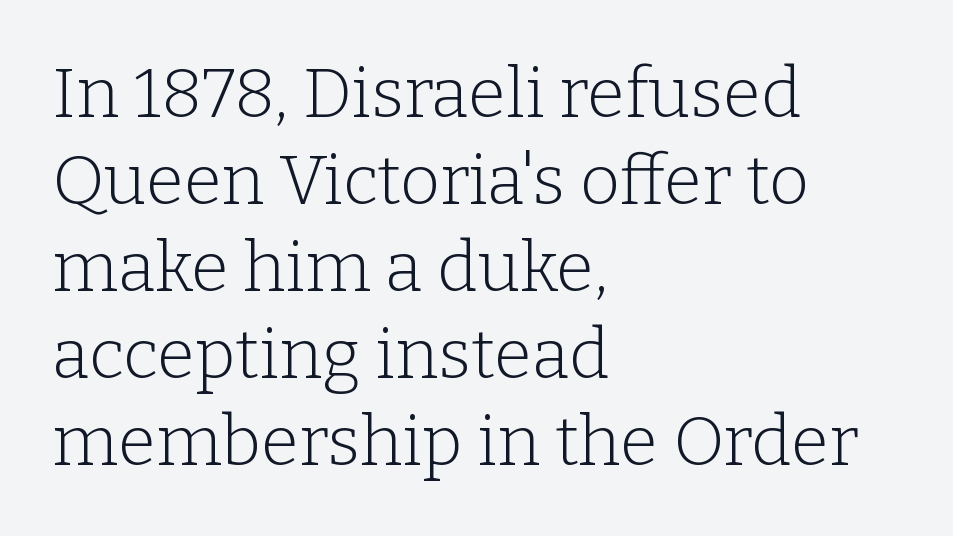
Q: Is the text bold? A: No.
Q: Is the text italic (slanted)? A: No, it is upright.
Q: Is the typeface a serif or a sans-serif typeface? A: Serif.
Q: Is the text underlined? A: No.
Q: How is the paragraph aligned? A: Left-aligned.
Q: Is the spacing between letters normal or unusually wide? A: Normal.
Q: Is the spacing between lines tight, normal or loose? A: Normal.
Q: Width (condensed, normal, or wide)? A: Normal.
Q: Stroke contrast? A: Low.
Q: x-height? A: Medium.
Q: Monospaced? A: No.
